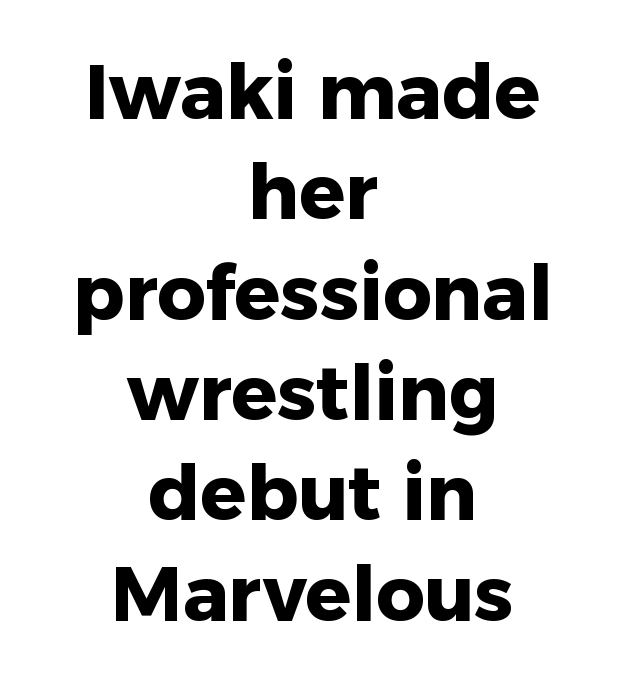
{"serif": "no", "italic": "no", "bold": "yes", "weight": "heavy", "width": "normal", "stroke_contrast": "low", "x_height": "medium", "monospaced": "no", "underline": "no", "align": "center", "line_spacing": "normal", "line_spacing_ratio": 1.32, "letter_spacing": "normal", "letter_spacing_em": 0.0, "glyph_px": 76}
